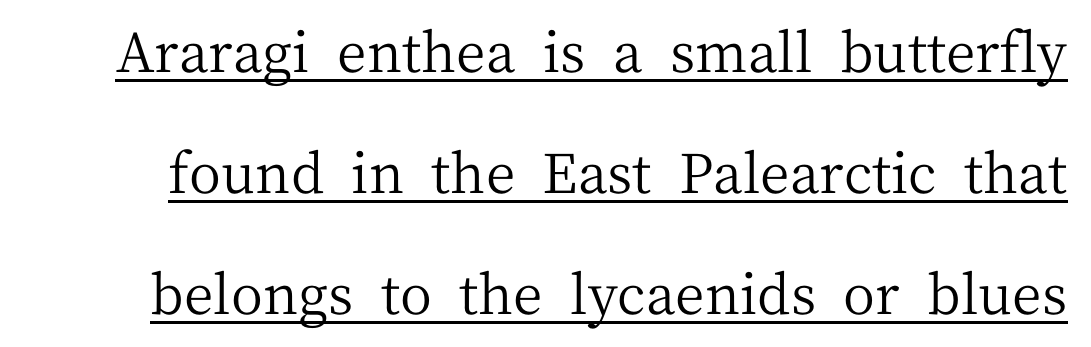
Q: Is the text bold? A: No.
Q: Is the text italic (slanted)? A: No, it is upright.
Q: Is the typeface a serif or a sans-serif typeface? A: Serif.
Q: Is the text underlined? A: Yes.
Q: Is the spacing between letters normal or unusually wide? A: Normal.
Q: Is the spacing between lines tight, normal or loose? A: Loose.
Q: Width (condensed, normal, or wide)? A: Normal.
Q: Stroke contrast? A: Medium.
Q: x-height? A: Medium.
Q: Monospaced? A: No.
